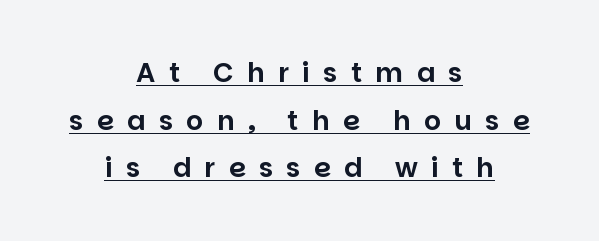
Q: Is the text italic (slanted)? A: No, it is upright.
Q: Is the text underlined? A: Yes.
Q: How is the paragraph aligned? A: Centered.
Q: Is the spacing between letters normal or unusually wide? A: Unusually wide.
